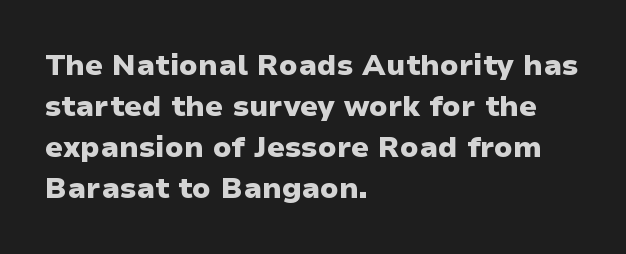
The image shows 29 px heavy sans-serif type, upright; set left-aligned, normal line spacing (1.41x), normal letter spacing, not underlined; low stroke contrast and a medium x-height.
